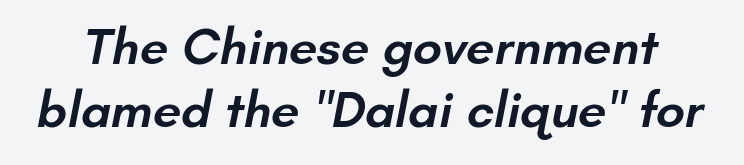
Stroke thickness is moderately raised; the sample reads as semibold. Is this a sans? Yes — the strokes have no serifs. Compared with typical body copy, the letter spacing here is the same. The specimen omits any rule beneath the text block's lines. This sample has the flowing, uneven cadence of proportional lettering.
